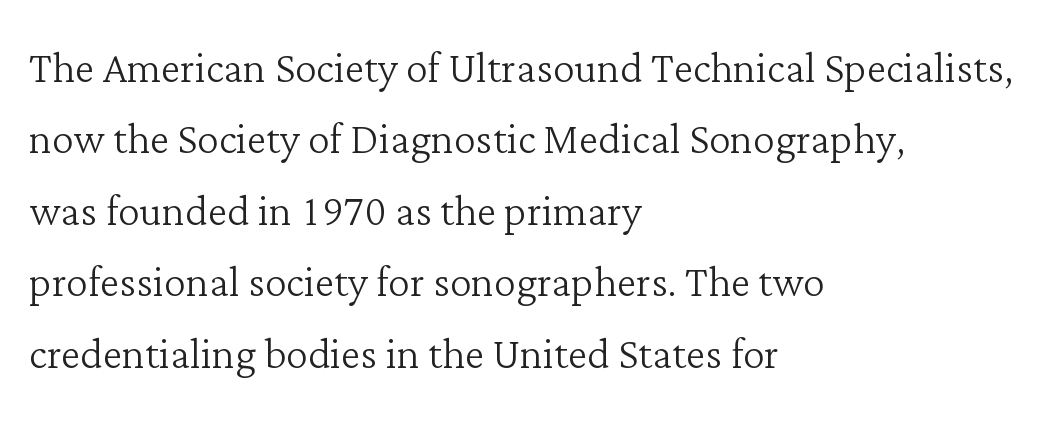
Leading matches the norm, producing a regular column. Every character sits straight up, as roman type does. The strokes carry an ordinary text weight at most. This sample has the flowing, uneven cadence of proportional lettering.
